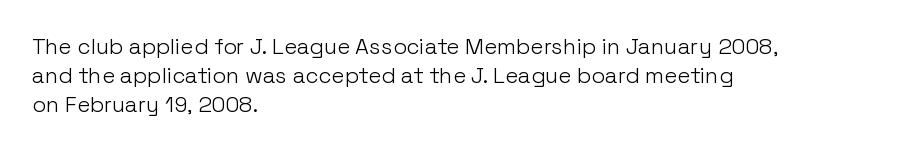
Q: Is the text bold? A: No.
Q: Is the text italic (slanted)? A: No, it is upright.
Q: Is the text underlined? A: No.
Q: How is the paragraph aligned? A: Left-aligned.
Q: Is the spacing between letters normal or unusually wide? A: Normal.
Q: Is the spacing between lines tight, normal or loose? A: Normal.
